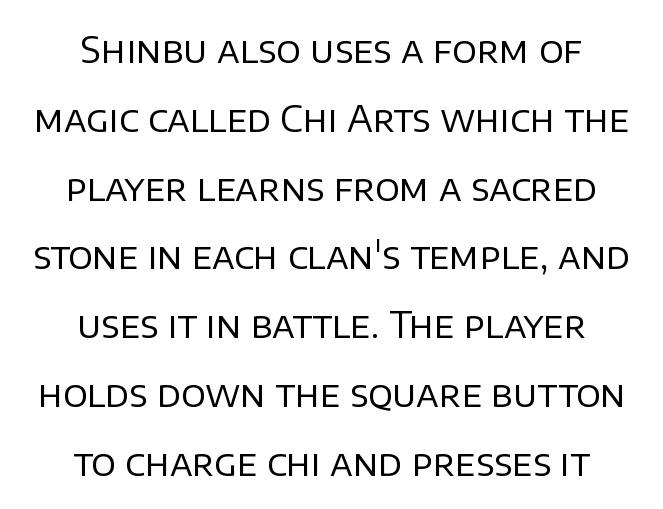
{"serif": "no", "italic": "no", "bold": "no", "weight": "regular", "width": "normal", "stroke_contrast": "low", "x_height": "large", "monospaced": "no", "underline": "no", "align": "center", "line_spacing": "loose", "line_spacing_ratio": 1.91, "letter_spacing": "normal", "letter_spacing_em": 0.0, "glyph_px": 36}
